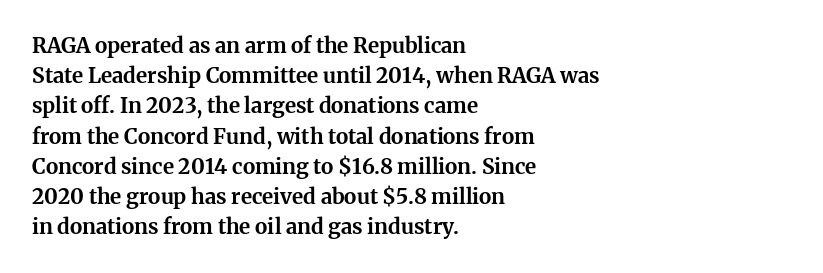
{"italic": "no", "bold": "yes", "underline": "no", "align": "left", "line_spacing": "normal", "line_spacing_ratio": 1.44, "letter_spacing": "normal", "letter_spacing_em": 0.0, "glyph_px": 21}
